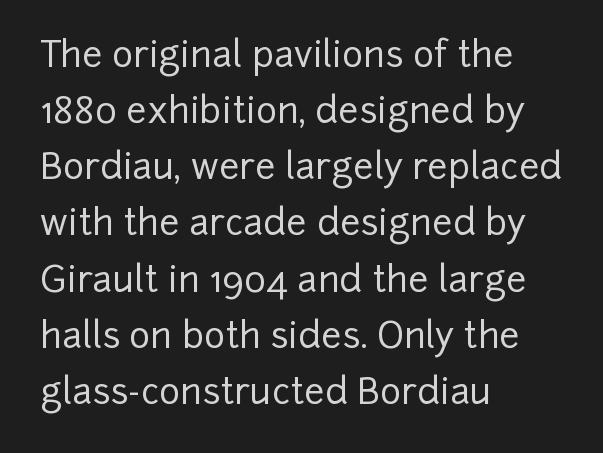
{"serif": "no", "italic": "no", "width": "normal", "stroke_contrast": "low", "x_height": "medium", "monospaced": "no", "underline": "no", "align": "left", "line_spacing": "normal", "line_spacing_ratio": 1.56, "letter_spacing": "normal", "letter_spacing_em": 0.0, "glyph_px": 36}
